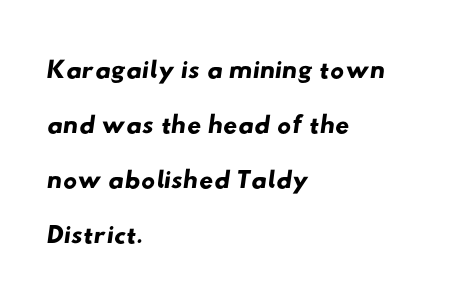
{"serif": "no", "width": "wide", "stroke_contrast": "low", "x_height": "small", "monospaced": "no", "underline": "no", "align": "left", "line_spacing": "normal", "line_spacing_ratio": 1.41, "letter_spacing": "normal", "letter_spacing_em": 0.0, "glyph_px": 39}
